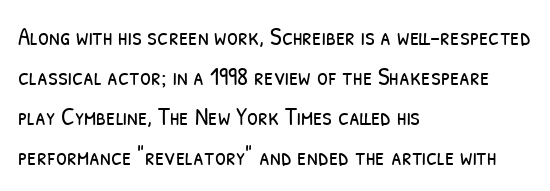
{"bold": "no", "underline": "no", "align": "left", "line_spacing": "normal", "line_spacing_ratio": 1.6, "letter_spacing": "normal", "letter_spacing_em": 0.0, "glyph_px": 25}
